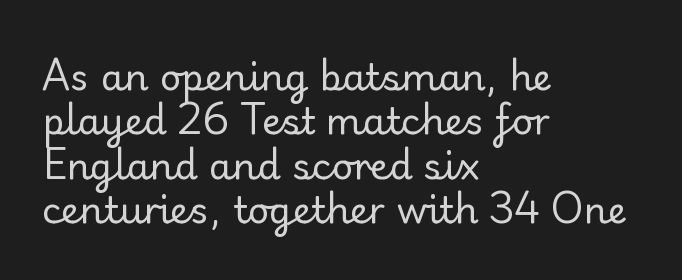
Q: Is the text bold? A: No.
Q: Is the text italic (slanted)? A: No, it is upright.
Q: Is the typeface a serif or a sans-serif typeface? A: Sans-serif.
Q: Is the text underlined? A: No.
Q: How is the paragraph aligned? A: Left-aligned.
Q: Is the spacing between letters normal or unusually wide? A: Normal.
Q: Width (condensed, normal, or wide)? A: Normal.
Q: Stroke contrast? A: Low.
Q: x-height? A: Small.
Q: Monospaced? A: No.
